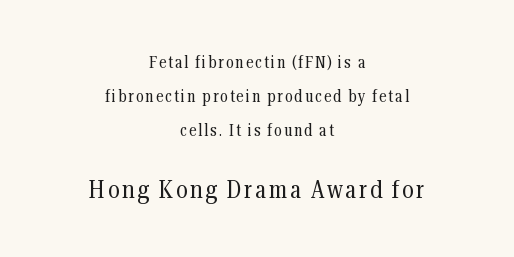
Q: Is the text bold? A: No.
Q: Is the text italic (slanted)? A: No, it is upright.
Q: Is the text underlined? A: No.
Q: How is the paragraph aligned? A: Centered.
Q: Is the spacing between lines tight, normal or loose? A: Loose.
Q: Which block of text is set in a larger size, the first (top) or the second (bottom)? A: The second (bottom) one.
